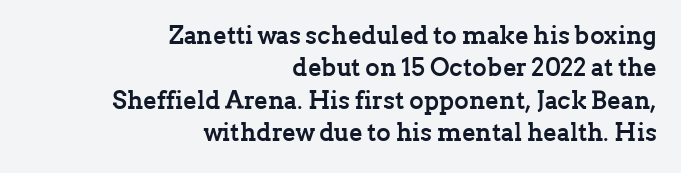
{"italic": "no", "bold": "yes", "underline": "no", "align": "right", "line_spacing": "normal", "line_spacing_ratio": 1.3, "letter_spacing": "normal", "letter_spacing_em": 0.0, "glyph_px": 25}
